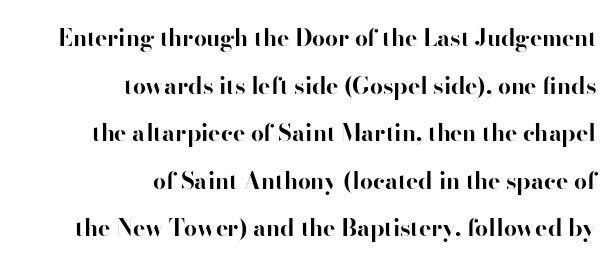
The image shows 23 px bold type, upright; set right-aligned, loose line spacing (2.07x), normal letter spacing, not underlined.
